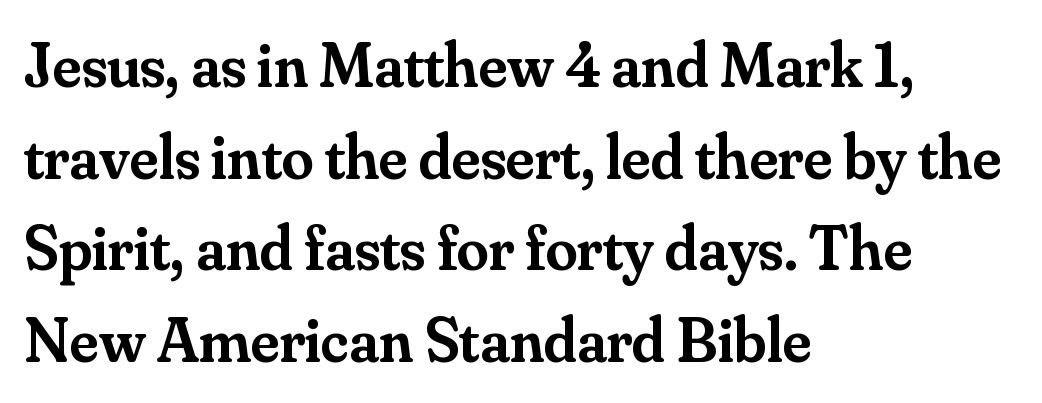
{"serif": "yes", "italic": "no", "bold": "semi", "weight": "semibold", "width": "normal", "stroke_contrast": "medium", "x_height": "small", "monospaced": "no", "underline": "no", "align": "left", "line_spacing": "normal", "line_spacing_ratio": 1.43, "letter_spacing": "normal", "letter_spacing_em": 0.0, "glyph_px": 64}
